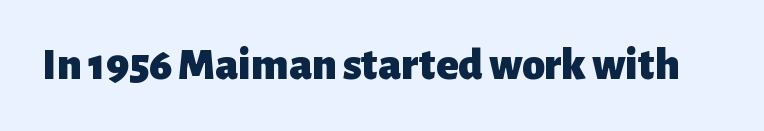
This rendering features lettering with no underline. The type sits square on the baseline with zero lean. Unlike a traditional serif, this face leaves its strokes unadorned. Is this a fixed-width face? No — the glyphs have proportional, varying widths.
